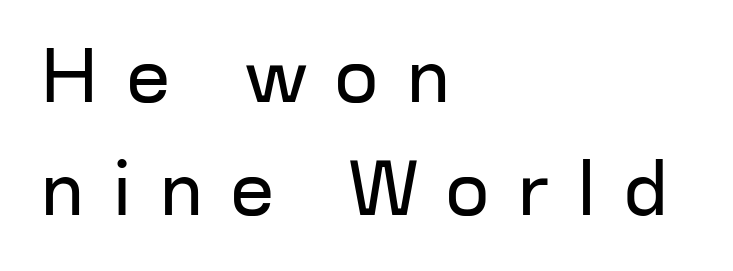
{"serif": "no", "italic": "no", "bold": "no", "weight": "regular", "width": "normal", "stroke_contrast": "low", "x_height": "medium", "monospaced": "no", "underline": "no", "align": "left", "line_spacing": "normal", "line_spacing_ratio": 1.49, "letter_spacing": "wide", "letter_spacing_em": 0.37, "glyph_px": 76}
